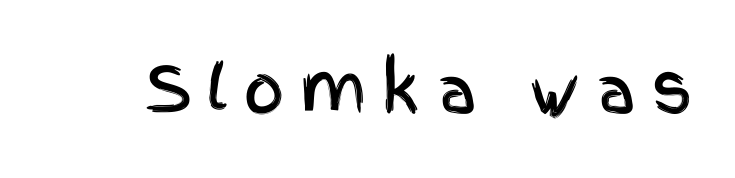
{"serif": "no", "italic": "no", "width": "condensed", "x_height": "large", "monospaced": "no", "underline": "no", "letter_spacing": "wide", "letter_spacing_em": 0.25, "glyph_px": 63}
